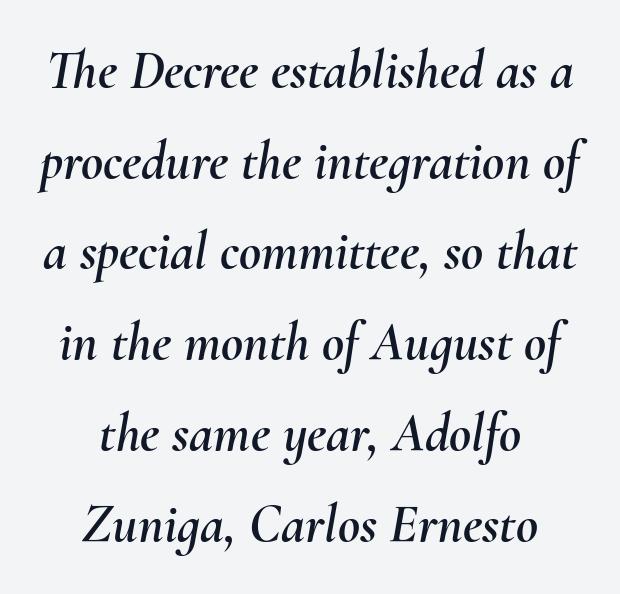
{"italic": "yes", "lean": "right", "slant_degrees": 10, "width": "normal", "stroke_contrast": "medium", "x_height": "small", "monospaced": "no", "underline": "no", "align": "center", "line_spacing": "normal", "line_spacing_ratio": 1.68, "letter_spacing": "normal", "letter_spacing_em": 0.0, "glyph_px": 54}
